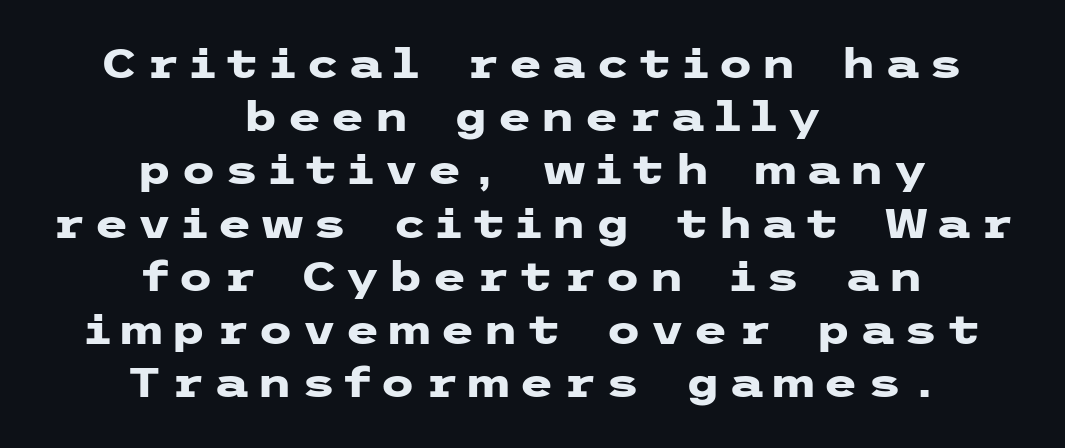
Every letter is thick-stroked: bold, no question. Normally led — the rows are evenly, conventionally spaced. Look at the tracking — it's clearly loosened, letters drifting apart. Neither beginnings nor endings align; midpoints do. Check under the words: just untouched page.
